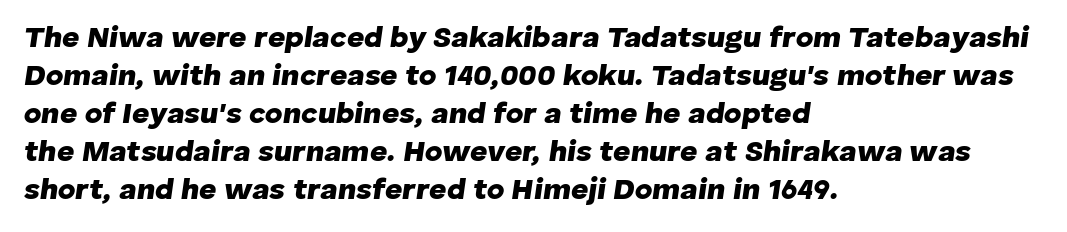
The image shows 30 px heavy type, italic (leaning right); set left-aligned, normal line spacing (1.27x), normal letter spacing, not underlined; low stroke contrast and a medium x-height.
